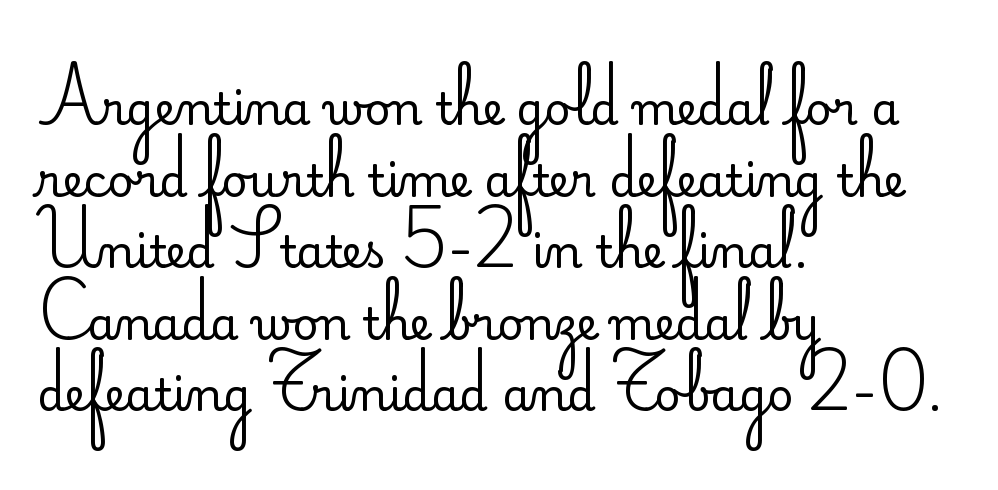
{"serif": "no", "italic": "no", "bold": "no", "weight": "regular", "width": "normal", "stroke_contrast": "low", "x_height": "small", "monospaced": "no", "underline": "no", "align": "left", "line_spacing": "normal", "line_spacing_ratio": 1.59, "letter_spacing": "normal", "letter_spacing_em": 0.0, "glyph_px": 45}
